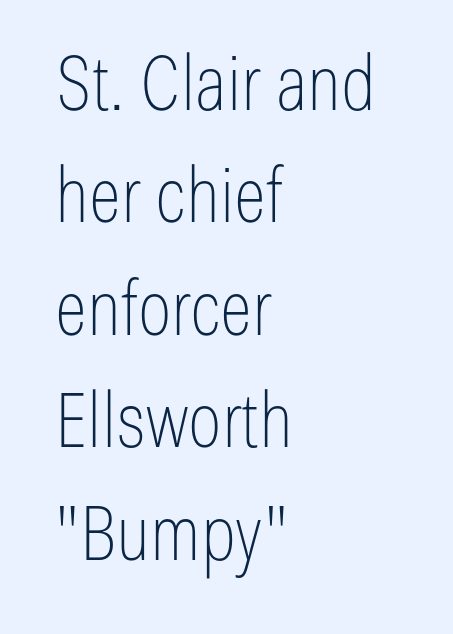
The image shows 76 px thin, condensed sans-serif type, upright; set left-aligned, normal line spacing (1.48x), normal letter spacing, not underlined; low stroke contrast and a medium x-height.
